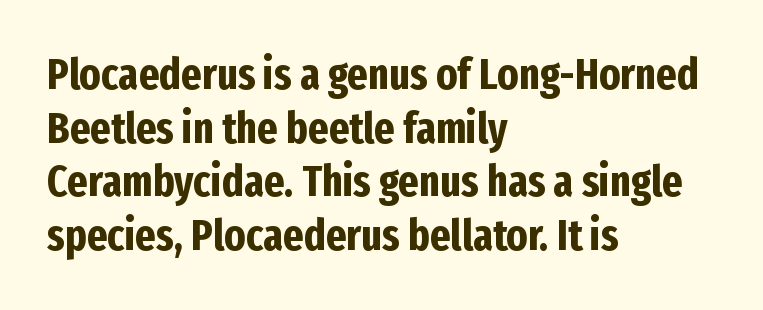
Q: Is the text bold? A: Yes.
Q: Is the text italic (slanted)? A: No, it is upright.
Q: Is the typeface a serif or a sans-serif typeface? A: Sans-serif.
Q: Is the text underlined? A: No.
Q: How is the paragraph aligned? A: Left-aligned.
Q: Is the spacing between letters normal or unusually wide? A: Normal.
Q: Width (condensed, normal, or wide)? A: Condensed.
Q: Stroke contrast? A: Low.
Q: x-height? A: Medium.
Q: Monospaced? A: No.
